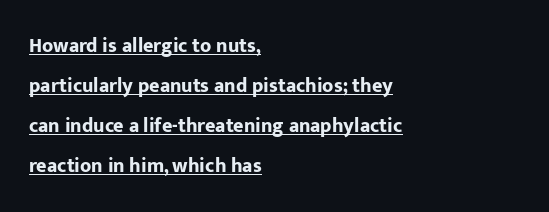
Q: Is the text bold? A: Yes.
Q: Is the text italic (slanted)? A: No, it is upright.
Q: Is the text underlined? A: Yes.
Q: How is the paragraph aligned? A: Left-aligned.
Q: Is the spacing between letters normal or unusually wide? A: Normal.
Q: Is the spacing between lines tight, normal or loose? A: Loose.
